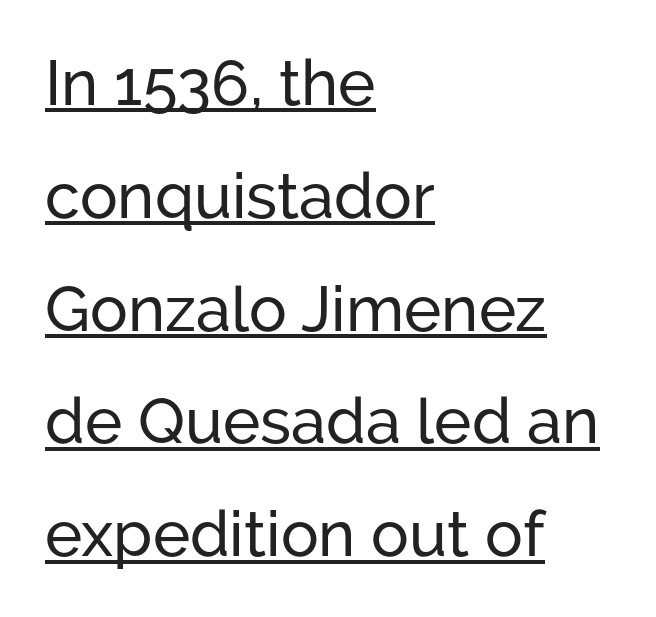
Character widths vary here, with narrow letters taking less room than wide ones. The words here are underlined. Line beginnings align vertically; line endings do not. Tracking value appears to be zero — textbook default spacing. The letters stand upright; this is a roman face. Examine the stroke ends and you'll find no serifs.
